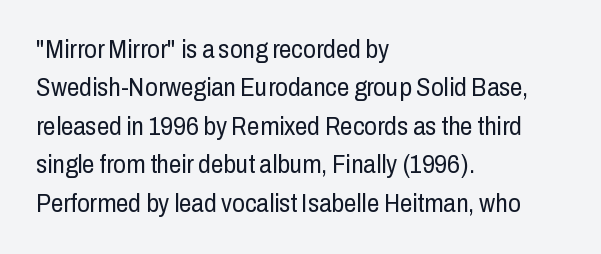
This sample uses an upright cut, with every glyph sitting square on the baseline. The string is rendered with underlining switched off. Tracking value appears to be zero — textbook default spacing. The lines in this sample share a left origin and differ only in where they stop. Vertical spacing — default.
